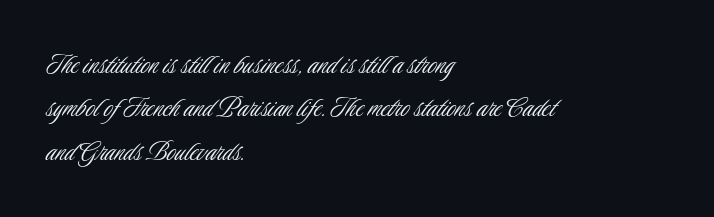
In CSS terms this would be text-align: left. No extra ink here — the face is not bold. Notice how descenders clear the ascenders below comfortably — that's standard leading. What kind of face is this? One without serifs — a sans. The gaps between neighbouring characters are ordinary and unremarkable. The face used here is proportionally spaced, like ordinary book or web type.
